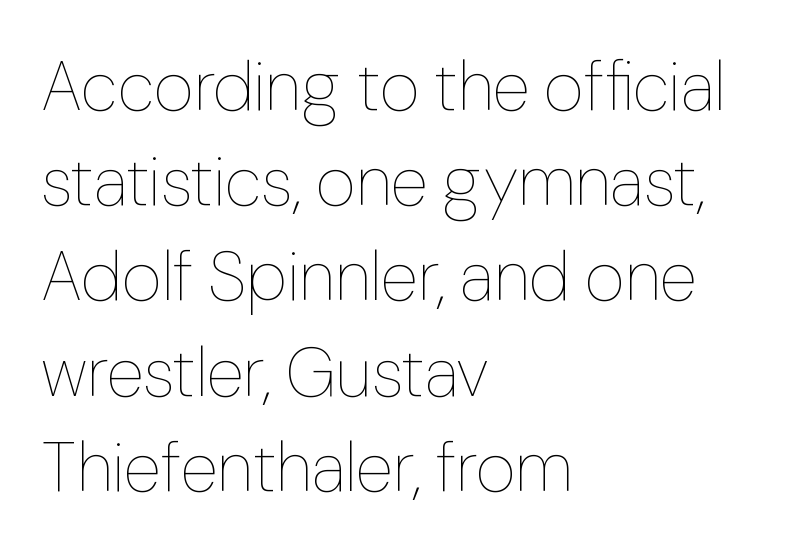
The image shows 69 px thin type, upright; set left-aligned, normal line spacing (1.38x), normal letter spacing, not underlined; low stroke contrast and a medium x-height.
